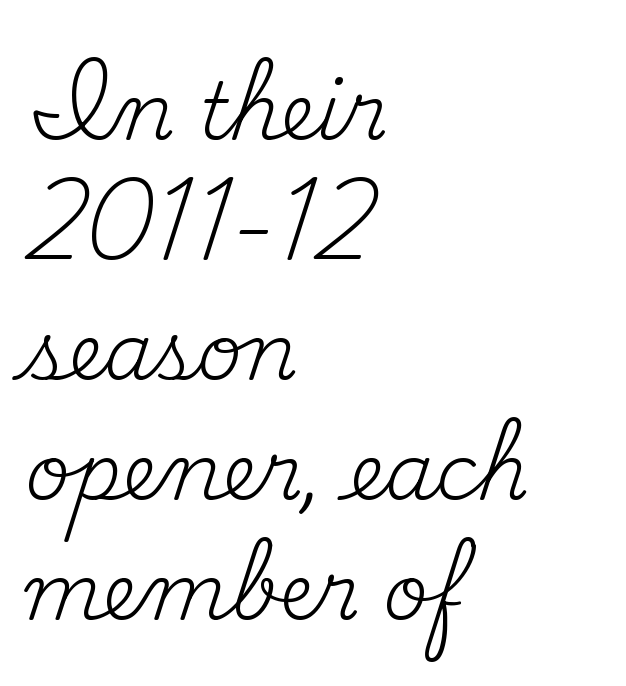
What's the leading like? Ordinary, nothing unusual. The horizontal fit of the characters is conventional and even. The typesetter chose a ragged-right arrangement here. No extra ink here — the face is not bold. A typesetter would call this proportional, since set widths differ per character.
